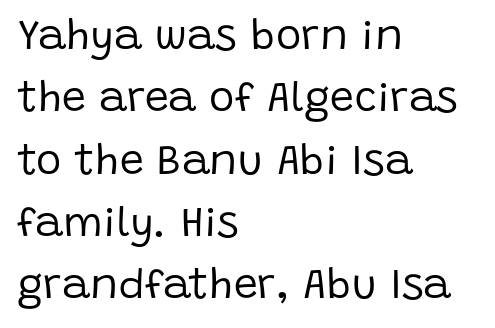
{"serif": "no", "italic": "no", "bold": "no", "weight": "regular", "width": "normal", "stroke_contrast": "low", "x_height": "large", "monospaced": "no", "underline": "no", "align": "left", "line_spacing": "normal", "line_spacing_ratio": 1.45, "letter_spacing": "normal", "letter_spacing_em": 0.0, "glyph_px": 43}
